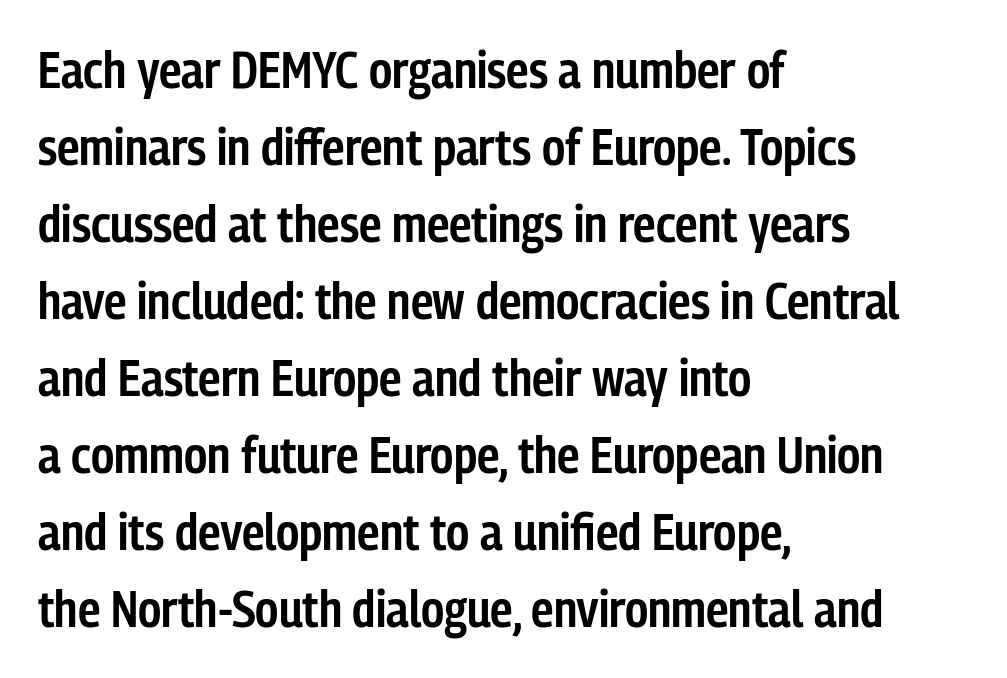
{"serif": "no", "italic": "no", "bold": "semi", "weight": "semibold", "width": "condensed", "stroke_contrast": "low", "x_height": "medium", "monospaced": "no", "underline": "no", "align": "left", "line_spacing": "normal", "line_spacing_ratio": 1.51, "letter_spacing": "normal", "letter_spacing_em": 0.0, "glyph_px": 51}
